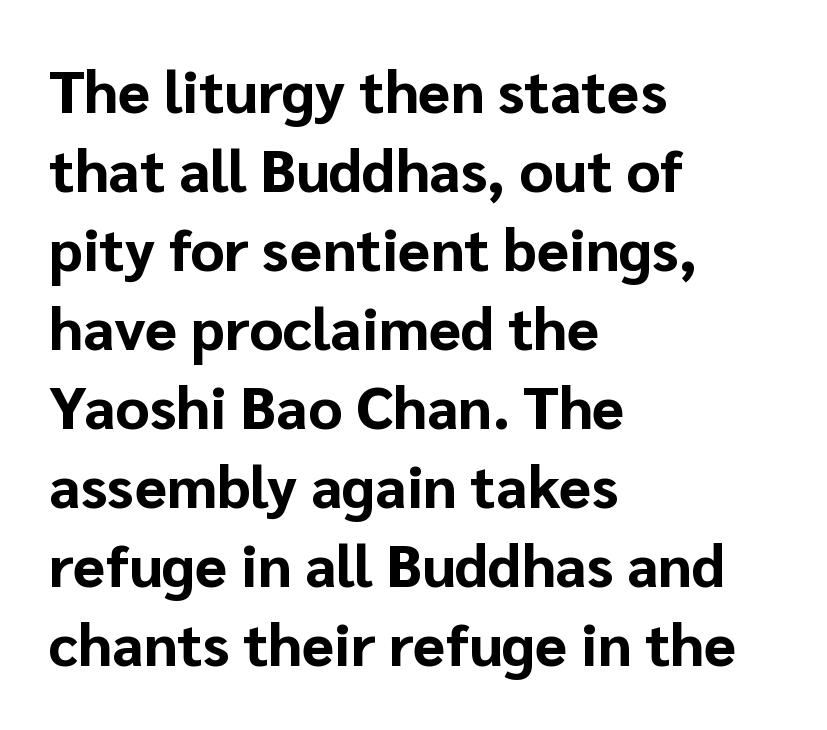
The image shows 59 px bold sans-serif type, upright; set left-aligned, normal line spacing (1.34x), normal letter spacing, not underlined; low stroke contrast and a medium x-height.
